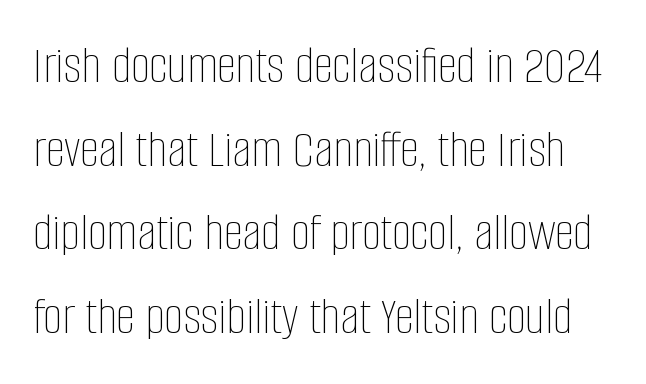
No extra tracking has been applied to these lines. This sample has the flowing, uneven cadence of proportional lettering. The weight tops out at a normal text grade. Each row of text sits above clean, open space. If you measured baseline to baseline, you'd find a middling distance.
